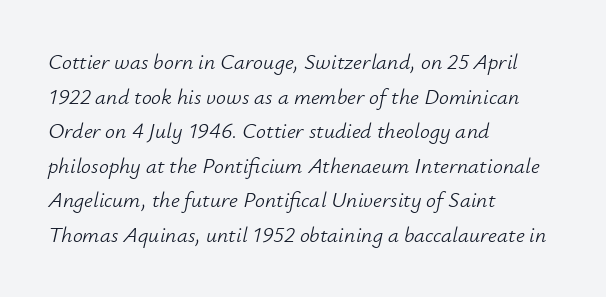
Q: Is the text bold? A: No.
Q: Is the text italic (slanted)? A: Yes, it leans right by about 12 degrees.
Q: Is the text underlined? A: No.
Q: How is the paragraph aligned? A: Left-aligned.
Q: Is the spacing between letters normal or unusually wide? A: Normal.
Q: Is the spacing between lines tight, normal or loose? A: Normal.
